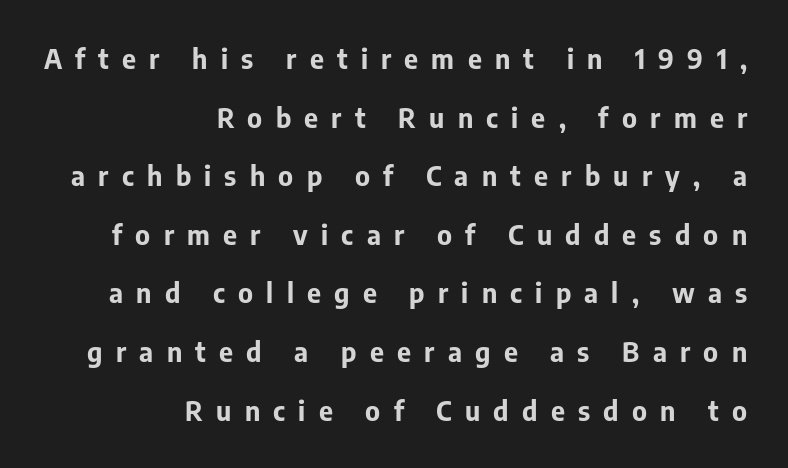
The image shows 27 px bold type, upright; set right-aligned, loose line spacing (2.17x), unusually wide letter spacing (+0.49 em), not underlined.
